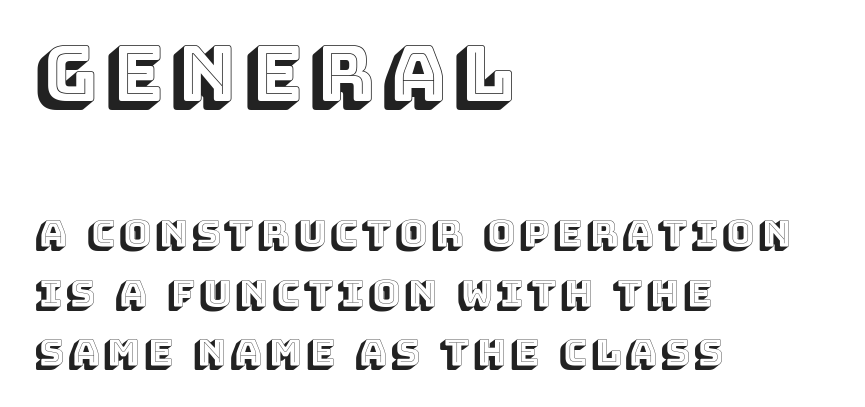
The image shows 76 px text type, upright; set left-aligned, normal line spacing (1.56x), not underlined; the first (top) block is 2.0x larger; a large x-height.
